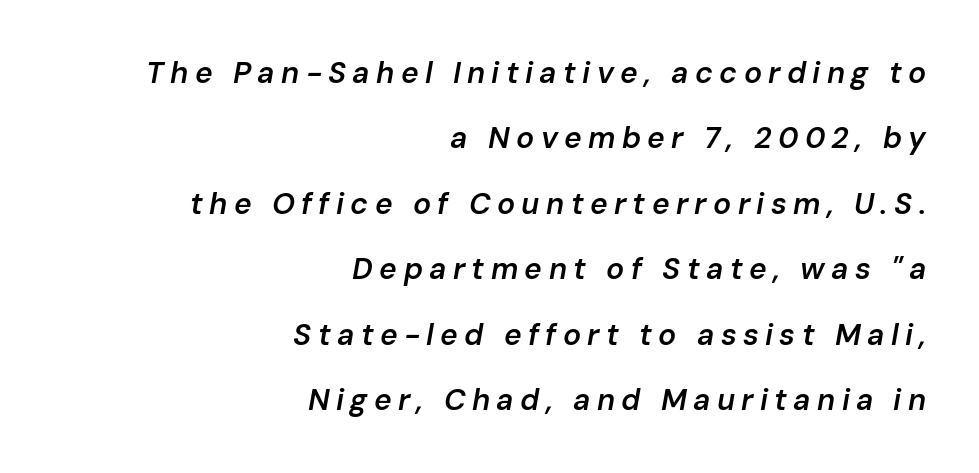
{"italic": "yes", "lean": "right", "slant_degrees": 10, "bold": "semi", "weight": "semibold", "width": "normal", "stroke_contrast": "low", "x_height": "medium", "monospaced": "no", "underline": "no", "align": "right", "line_spacing": "loose", "line_spacing_ratio": 2.18, "letter_spacing": "wide", "letter_spacing_em": 0.21, "glyph_px": 30}
